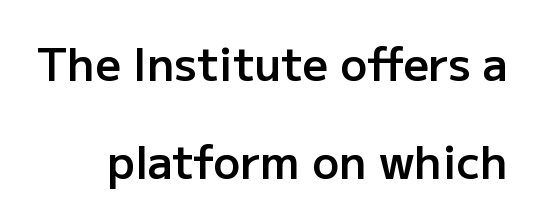
{"serif": "no", "italic": "no", "bold": "semi", "weight": "semibold", "width": "normal", "stroke_contrast": "low", "x_height": "medium", "monospaced": "no", "underline": "no", "line_spacing": "loose", "line_spacing_ratio": 2.18, "letter_spacing": "normal", "letter_spacing_em": 0.0, "glyph_px": 45}
